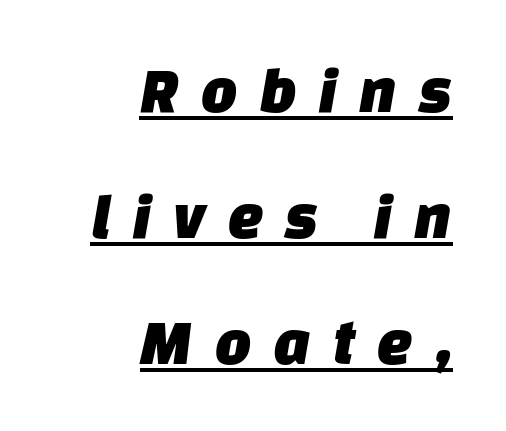
The image shows 65 px sans-serif type; set right-aligned, loose line spacing (1.94x), unusually wide letter spacing (+0.32 em), underlined; low stroke contrast and a large x-height.
